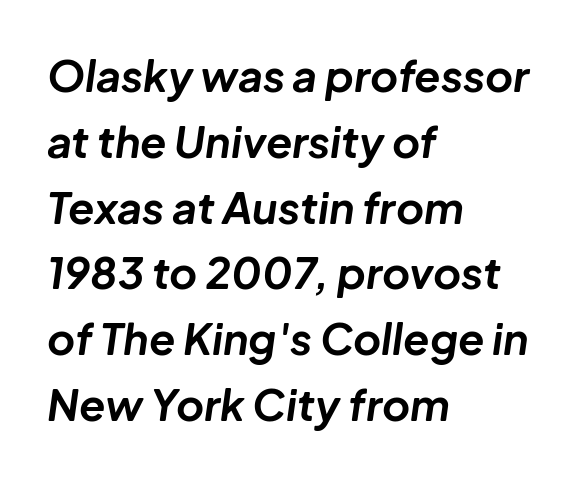
The image shows 43 px bold type, italic (leaning right); set left-aligned, normal line spacing (1.53x), normal letter spacing, not underlined; low stroke contrast and a medium x-height.
